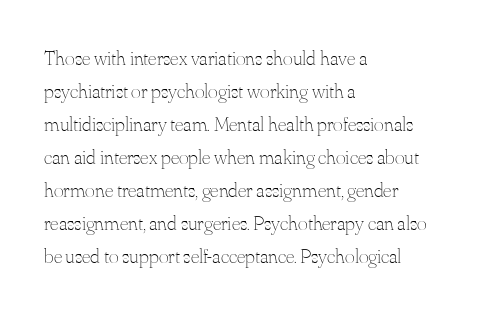
Q: Is the text bold? A: No.
Q: Is the text italic (slanted)? A: No, it is upright.
Q: Is the text underlined? A: No.
Q: How is the paragraph aligned? A: Left-aligned.
Q: Is the spacing between letters normal or unusually wide? A: Normal.
Q: Is the spacing between lines tight, normal or loose? A: Normal.
